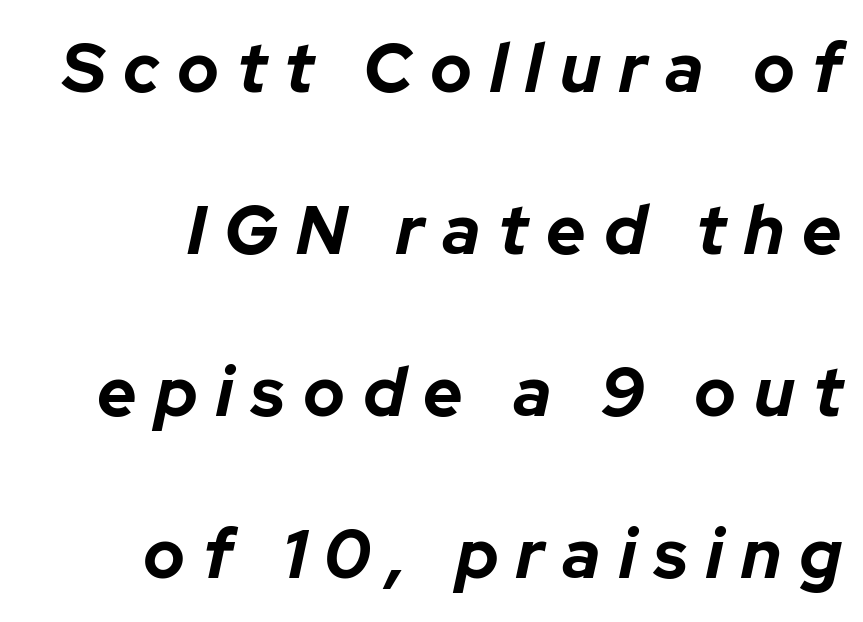
Designer's note — italics engaged. Every letter is thick-stroked: bold, no question. Proportional: the letters do not fall into vertical columns. Observe the wide spacing: letters keep a clear distance from each other.
